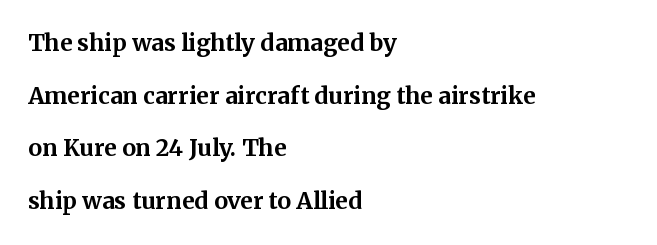
The image shows 23 px bold type, upright; set left-aligned, loose line spacing (2.29x), normal letter spacing, not underlined.
